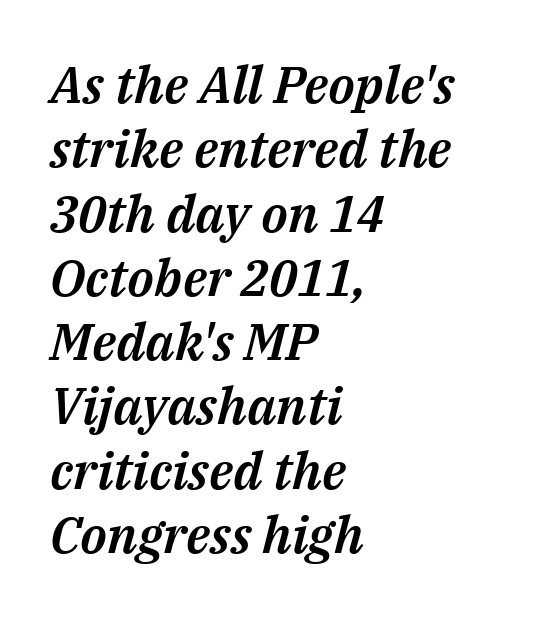
Q: Is the text italic (slanted)? A: Yes, it leans right by about 14 degrees.
Q: Is the text underlined? A: No.
Q: How is the paragraph aligned? A: Left-aligned.
Q: Is the spacing between letters normal or unusually wide? A: Normal.
Q: Is the spacing between lines tight, normal or loose? A: Normal.
Q: Width (condensed, normal, or wide)? A: Normal.
Q: Stroke contrast? A: Medium.
Q: x-height? A: Medium.
Q: Monospaced? A: No.
